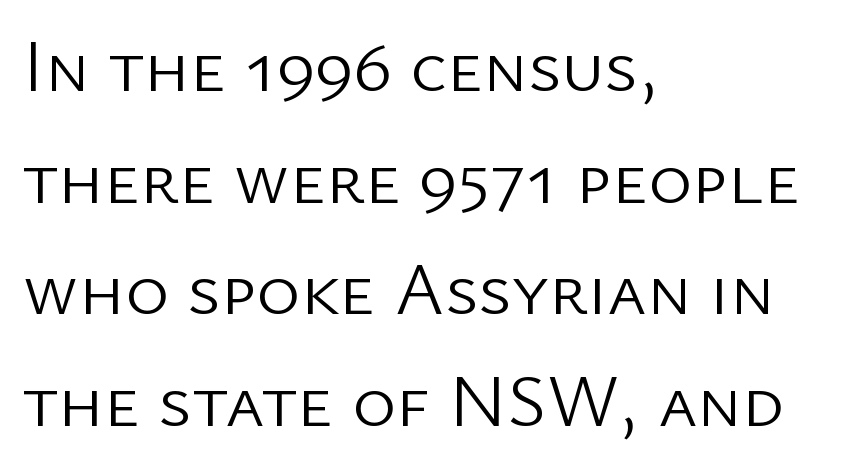
Words float on clear page, feet unadorned. These lines sit exactly where default settings would place them. The characters are drawn with everyday or finer stroke widths. A sans-serif font was chosen for this passage.
